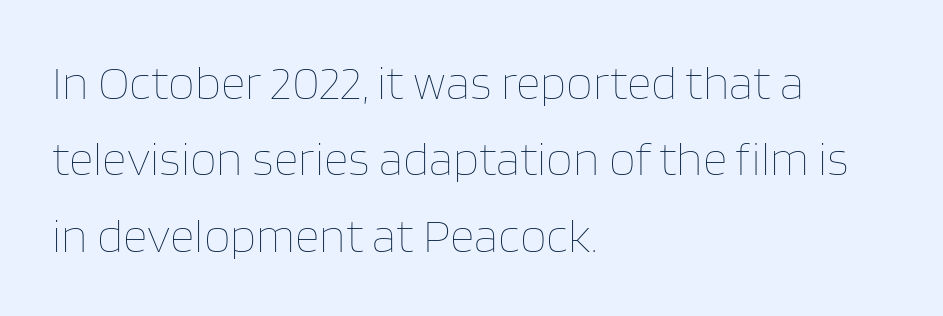
Q: Is the text bold? A: No.
Q: Is the text italic (slanted)? A: No, it is upright.
Q: Is the text underlined? A: No.
Q: How is the paragraph aligned? A: Left-aligned.
Q: Is the spacing between letters normal or unusually wide? A: Normal.
Q: Is the spacing between lines tight, normal or loose? A: Normal.
Q: Width (condensed, normal, or wide)? A: Normal.
Q: Stroke contrast? A: Low.
Q: x-height? A: Large.
Q: Monospaced? A: No.
